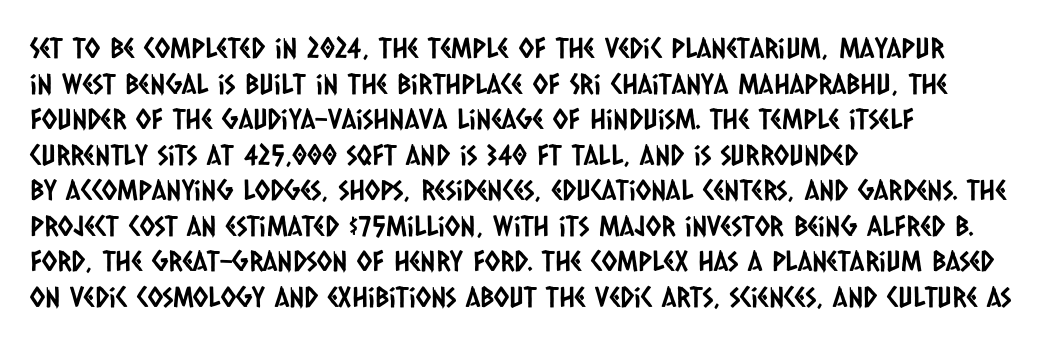
{"serif": "no", "width": "condensed", "stroke_contrast": "low", "x_height": "large", "monospaced": "no", "underline": "no", "align": "left", "line_spacing": "normal", "line_spacing_ratio": 1.27, "letter_spacing": "normal", "letter_spacing_em": 0.0, "glyph_px": 28}
